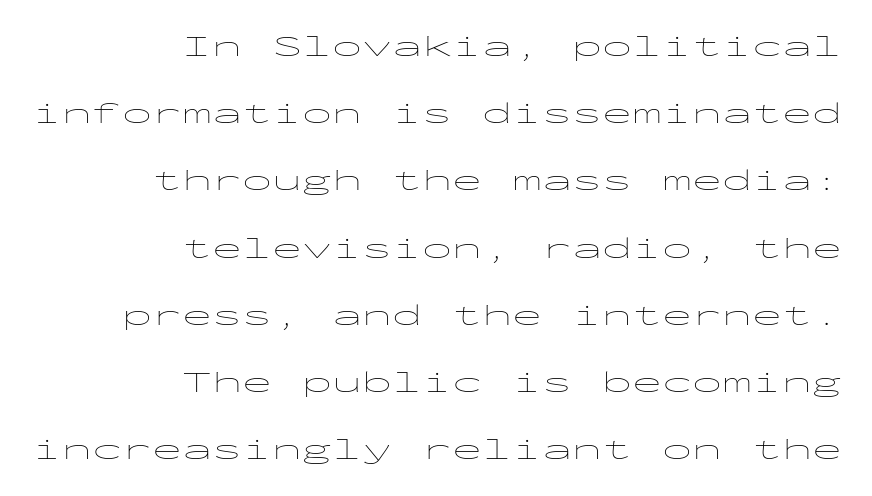
{"serif": "no", "italic": "no", "bold": "no", "weight": "thin", "width": "wide", "stroke_contrast": "low", "x_height": "medium", "monospaced": "yes", "underline": "no", "align": "right", "line_spacing": "loose", "line_spacing_ratio": 2.24, "letter_spacing": "normal", "letter_spacing_em": 0.0, "glyph_px": 30}
